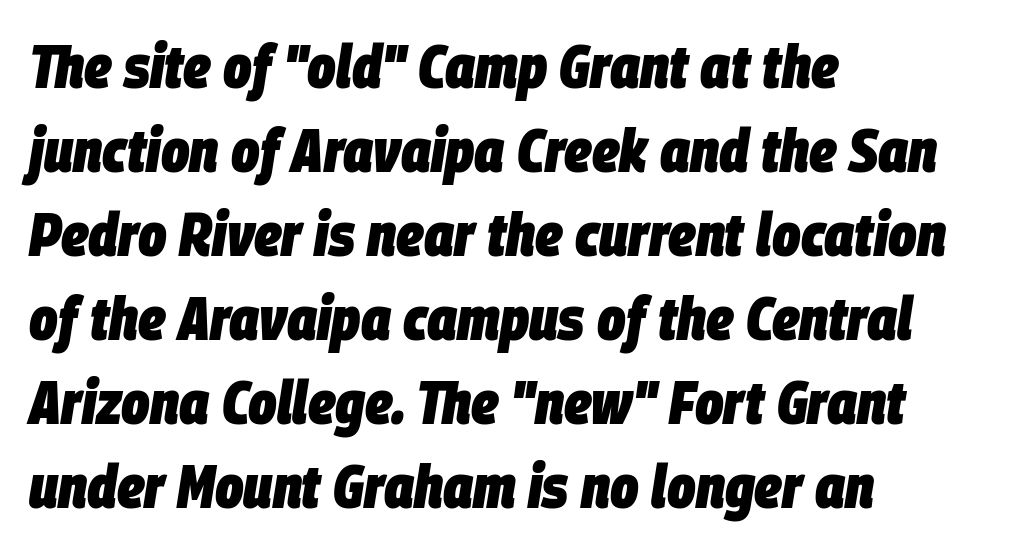
Q: Is the text bold? A: Yes.
Q: Is the text italic (slanted)? A: Yes, it leans right by about 9 degrees.
Q: Is the text underlined? A: No.
Q: How is the paragraph aligned? A: Left-aligned.
Q: Is the spacing between letters normal or unusually wide? A: Normal.
Q: Is the spacing between lines tight, normal or loose? A: Normal.
Q: Width (condensed, normal, or wide)? A: Condensed.
Q: Stroke contrast? A: Low.
Q: x-height? A: Large.
Q: Monospaced? A: No.
